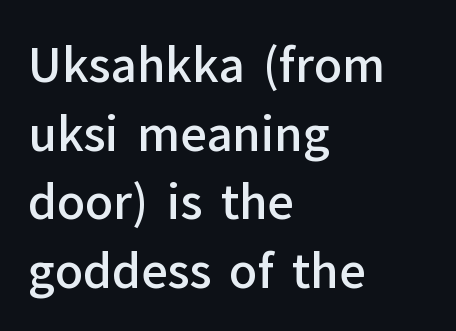
The image shows 46 px semibold sans-serif type, upright; set left-aligned, normal line spacing (1.49x), normal letter spacing, not underlined; low stroke contrast and a medium x-height.
